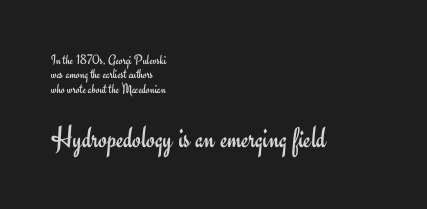
The letters look calm and open, with moderate or lighter stems. Underline: absent. Is this a fixed-width face? No — the glyphs have proportional, varying widths. These lines are set flush left with a ragged right edge. Size contrast runs from small at the top to large at the bottom.
